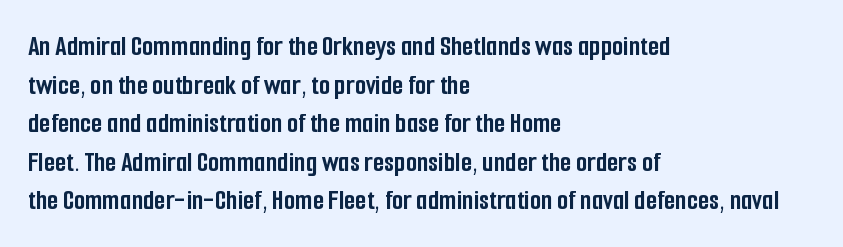
{"serif": "no", "italic": "no", "bold": "yes", "weight": "semibold", "width": "condensed", "stroke_contrast": "low", "x_height": "medium", "monospaced": "no", "underline": "no", "align": "left", "line_spacing": "normal", "line_spacing_ratio": 1.33, "letter_spacing": "normal", "letter_spacing_em": 0.0, "glyph_px": 29}
